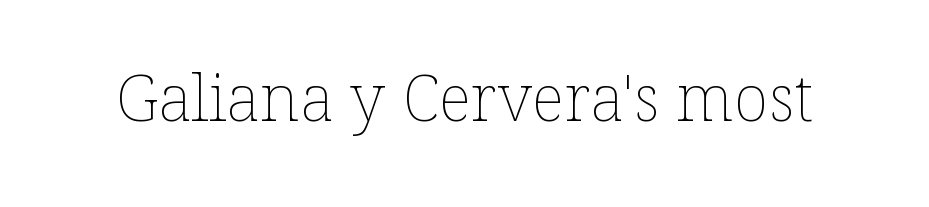
Q: Is the text bold? A: No.
Q: Is the text italic (slanted)? A: No, it is upright.
Q: Is the text underlined? A: No.
Q: Is the spacing between letters normal or unusually wide? A: Normal.
Q: Width (condensed, normal, or wide)? A: Normal.
Q: Stroke contrast? A: Low.
Q: x-height? A: Medium.
Q: Monospaced? A: No.
